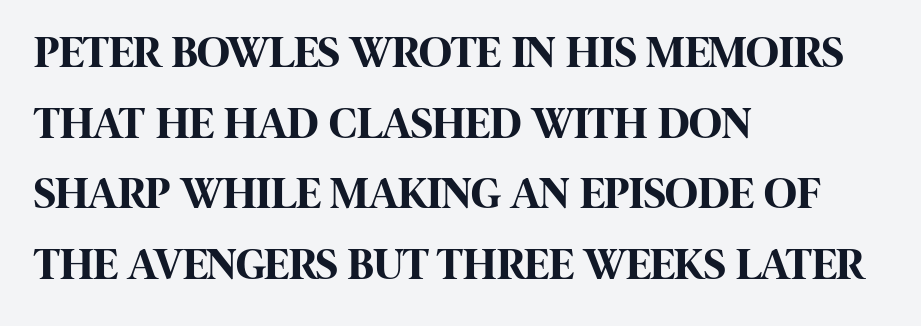
{"serif": "no", "italic": "no", "bold": "yes", "weight": "bold", "width": "condensed", "stroke_contrast": "high", "x_height": "large", "monospaced": "no", "underline": "no", "align": "left", "line_spacing": "normal", "line_spacing_ratio": 1.57, "letter_spacing": "normal", "letter_spacing_em": 0.0, "glyph_px": 45}
